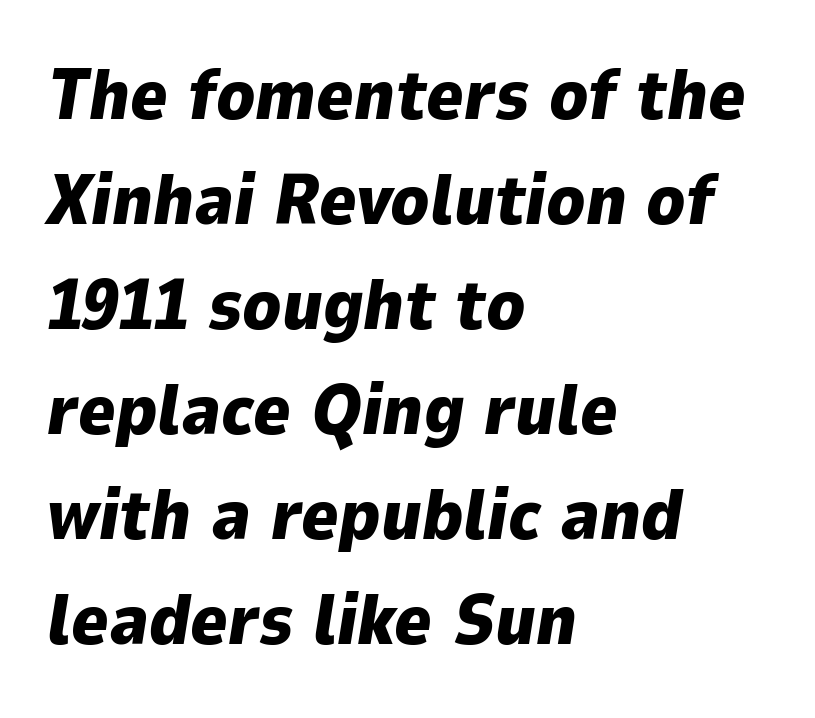
The leading is moderate, giving the passage an even texture. Do the characters align in a grid? No, the font is proportional. Is the type slanted? Yes — the strokes lean at a clear angle. Underlining? Definitely not there. Inter-character spacing is left at the font's built-in metrics.
